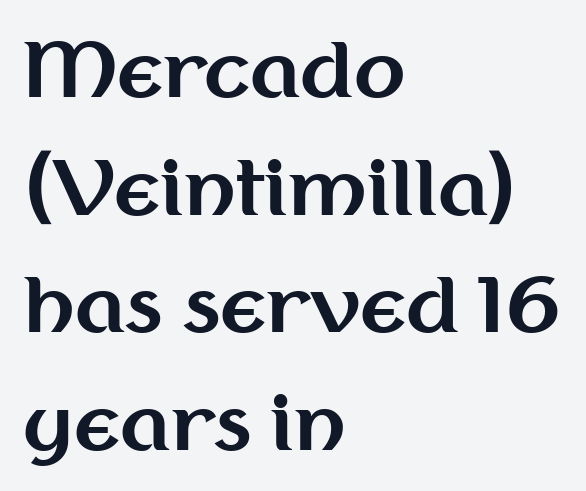
The rendering anchors every line to the left-hand side. Rendered with straight, roman letterforms. Proportional: the letters do not fall into vertical columns. The space directly below the letters is spotless. Characters follow at the spacing the type designer built in. Look at the bottom of the vertical strokes: they stop flat, with no serifs.
